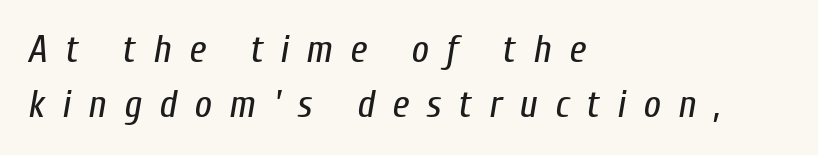
The image shows 38 px regular-weight, condensed type, italic (leaning right); set left-aligned, normal line spacing (1.45x), unusually wide letter spacing (+0.46 em), not underlined; low stroke contrast and a medium x-height.
